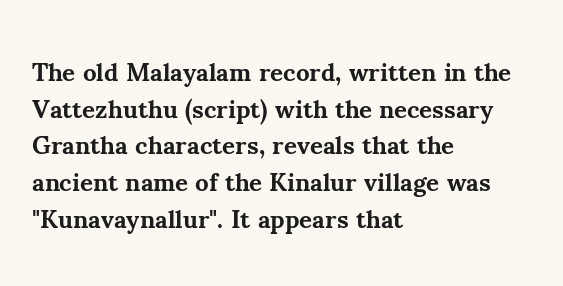
The image shows 25 px bold type, upright; set left-aligned, normal line spacing (1.47x), normal letter spacing, not underlined.
